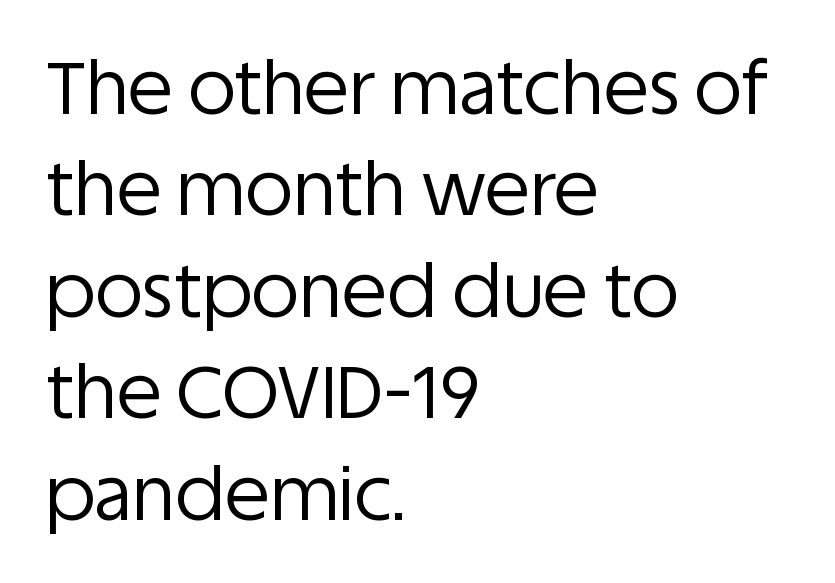
Unbolded letterforms with no extra heft. The lettering holds an erect, upright posture throughout. Descender tails drop into unmarked territory. Vertical spacing — default. The text was rendered using a sans face with plain stroke endings. Default kerning and tracking; the words read as compact shapes.
